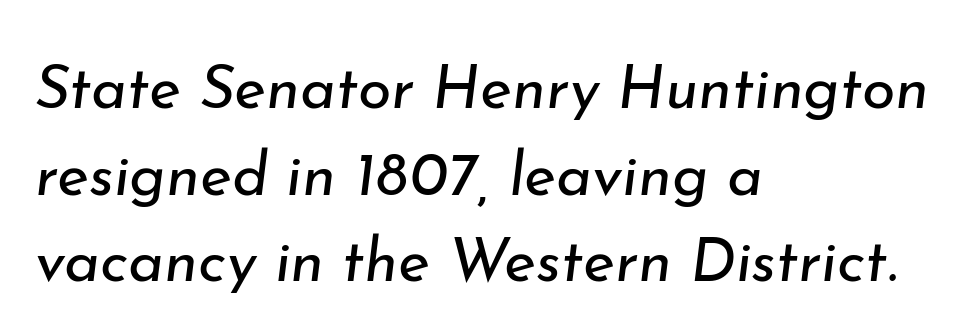
Q: Is the text bold? A: No.
Q: Is the text italic (slanted)? A: Yes, it leans right by about 7 degrees.
Q: Is the text underlined? A: No.
Q: How is the paragraph aligned? A: Left-aligned.
Q: Is the spacing between letters normal or unusually wide? A: Normal.
Q: Is the spacing between lines tight, normal or loose? A: Normal.
Q: Width (condensed, normal, or wide)? A: Normal.
Q: Stroke contrast? A: Low.
Q: x-height? A: Small.
Q: Monospaced? A: No.
